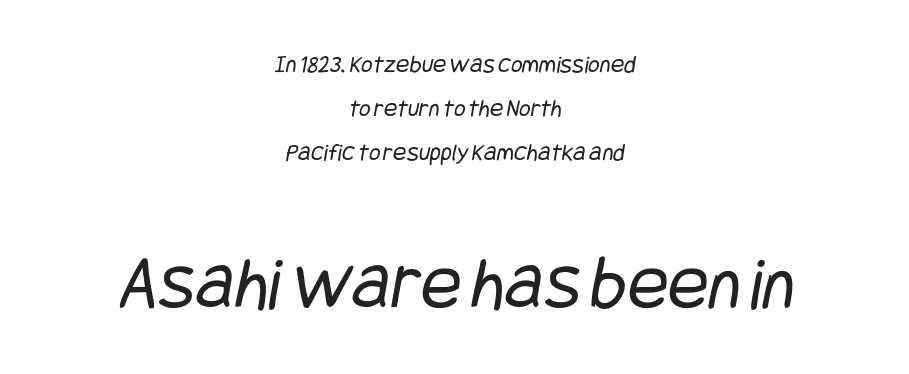
Q: Is the text bold? A: No.
Q: Is the typeface a serif or a sans-serif typeface? A: Sans-serif.
Q: Is the text underlined? A: No.
Q: How is the paragraph aligned? A: Centered.
Q: Is the spacing between letters normal or unusually wide? A: Normal.
Q: Which block of text is set in a larger size, the first (top) or the second (bottom)? A: The second (bottom) one.
Q: Width (condensed, normal, or wide)? A: Condensed.
Q: Stroke contrast? A: Low.
Q: x-height? A: Large.
